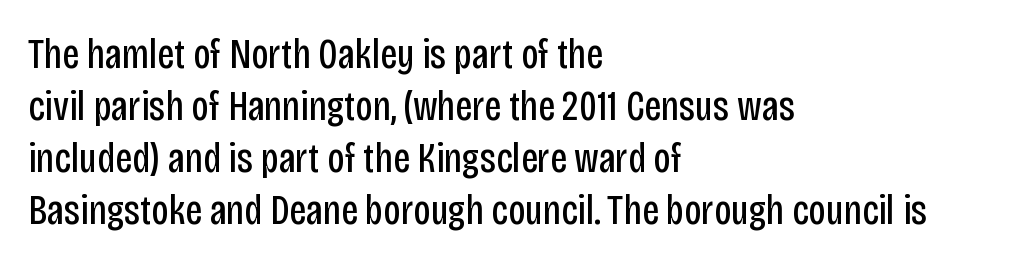
Spacing between characters is what you'd get straight out of the box. This is roman type, the default non-slanted kind. The specimen omits any rule beneath the text block's lines. Alignment: flush left. Think of a printed novel: that variable character pitch is what you see here.
